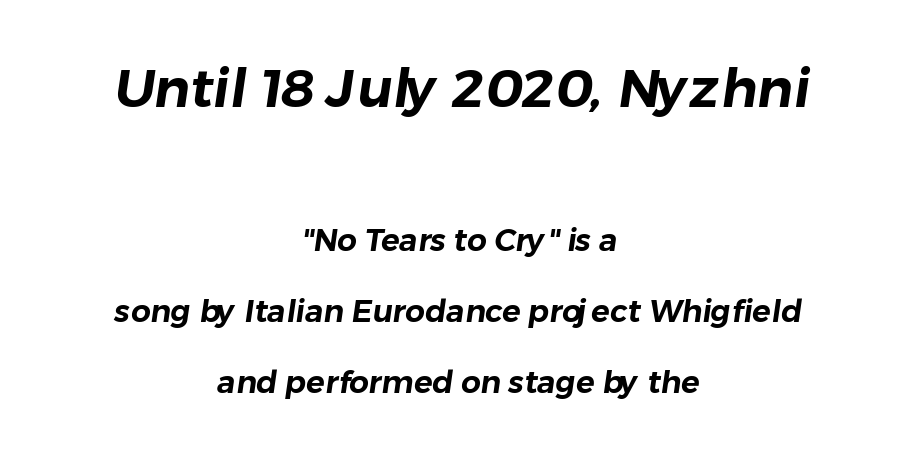
Does the type have serifs? No, each stem ends abruptly. Between one letter and the next there's only the usual sliver of space. These two chunks differ in scale, with the top chunk taking the larger measure. Rows of type keep a wide berth in the vertical direction. The passage shown is typed in a proportional face where columns would drift.
